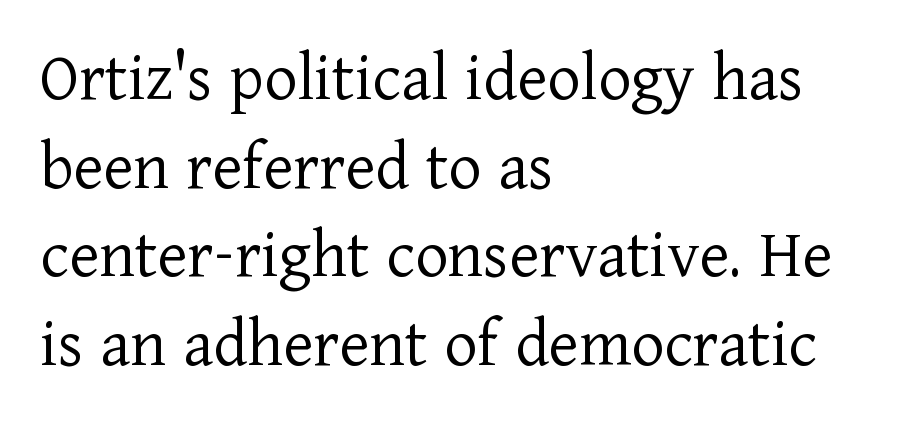
Q: Is the text bold? A: No.
Q: Is the text italic (slanted)? A: No, it is upright.
Q: Is the typeface a serif or a sans-serif typeface? A: Serif.
Q: Is the text underlined? A: No.
Q: How is the paragraph aligned? A: Left-aligned.
Q: Is the spacing between letters normal or unusually wide? A: Normal.
Q: Is the spacing between lines tight, normal or loose? A: Normal.
Q: Width (condensed, normal, or wide)? A: Normal.
Q: Stroke contrast? A: Low.
Q: x-height? A: Medium.
Q: Monospaced? A: No.
